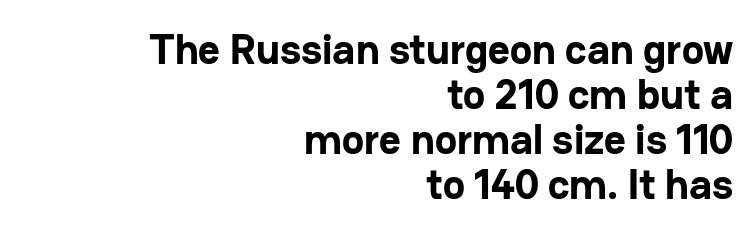
This sample uses an upright cut, with every glyph sitting square on the baseline. Proportional: the letters do not fall into vertical columns. The rendering uses a bold face; every stroke is thick and dark. The text was rendered using a sans face with plain stroke endings. A student would call this right alignment; a typographer would say flush right, rag left. Quick note: interline space is minimal.
